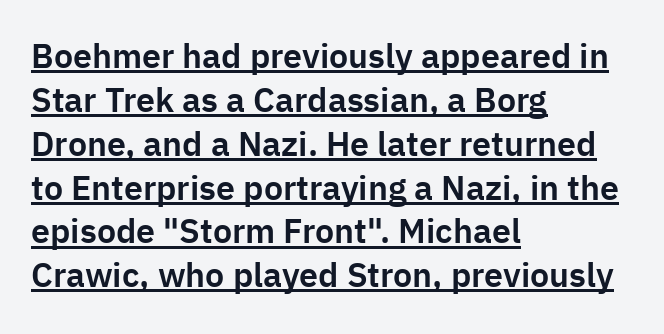
{"serif": "no", "italic": "no", "width": "normal", "stroke_contrast": "low", "x_height": "medium", "monospaced": "no", "underline": "yes", "align": "left", "line_spacing": "normal", "line_spacing_ratio": 1.29, "letter_spacing": "normal", "letter_spacing_em": 0.0, "glyph_px": 34}
